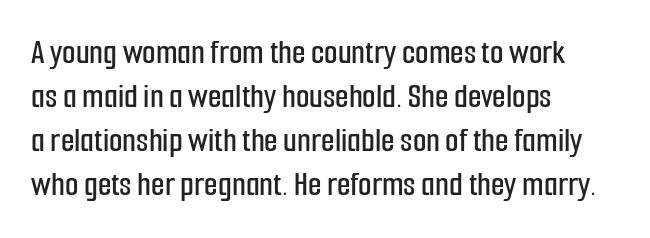
{"serif": "no", "italic": "no", "width": "condensed", "stroke_contrast": "low", "x_height": "medium", "monospaced": "no", "underline": "no", "align": "left", "line_spacing": "normal", "line_spacing_ratio": 1.26, "letter_spacing": "normal", "letter_spacing_em": 0.0, "glyph_px": 35}
